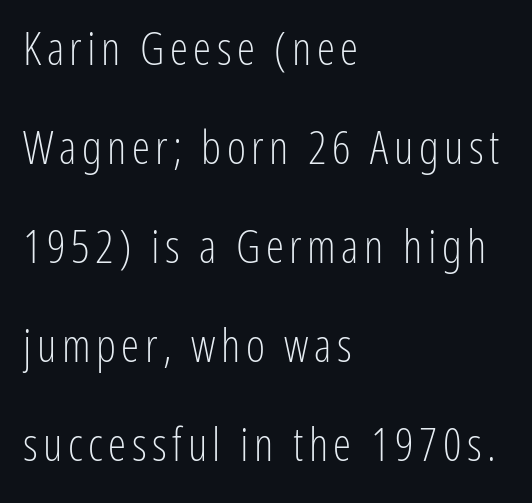
Q: Is the text bold? A: No.
Q: Is the text italic (slanted)? A: No, it is upright.
Q: Is the typeface a serif or a sans-serif typeface? A: Sans-serif.
Q: Is the text underlined? A: No.
Q: How is the paragraph aligned? A: Left-aligned.
Q: Is the spacing between lines tight, normal or loose? A: Loose.
Q: Width (condensed, normal, or wide)? A: Condensed.
Q: Stroke contrast? A: Low.
Q: x-height? A: Medium.
Q: Monospaced? A: No.
